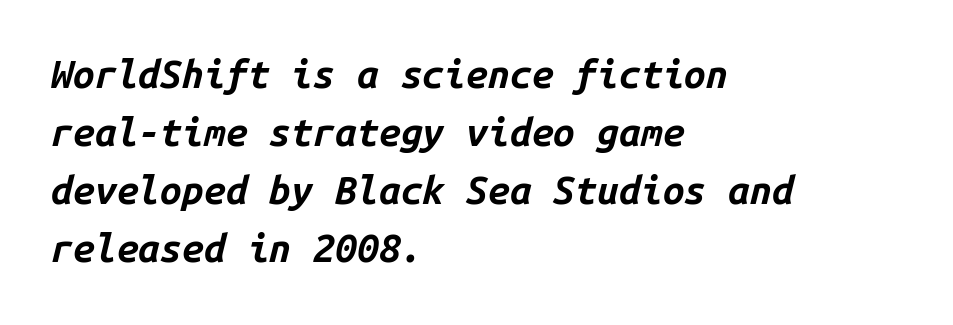
The image shows 39 px bold type, italic (leaning right), monospaced; set left-aligned, normal line spacing (1.49x), normal letter spacing, not underlined; low stroke contrast and a medium x-height.
